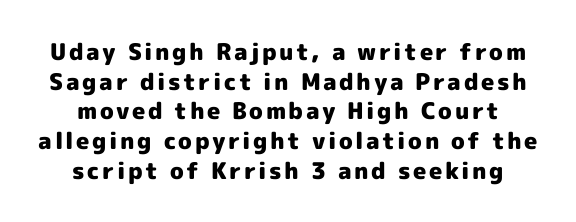
Q: Is the text bold? A: Yes.
Q: Is the text italic (slanted)? A: No, it is upright.
Q: Is the text underlined? A: No.
Q: Is the spacing between lines tight, normal or loose? A: Normal.
